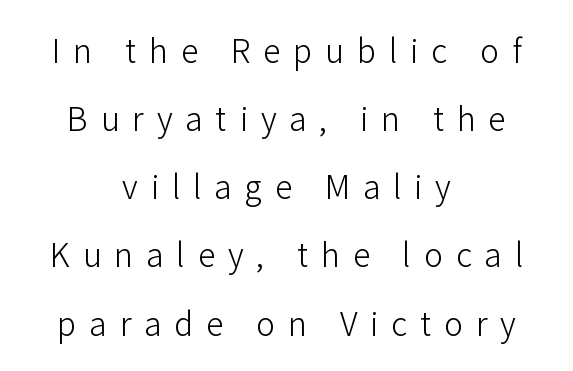
{"serif": "no", "italic": "no", "bold": "no", "weight": "light", "width": "normal", "stroke_contrast": "low", "x_height": "medium", "monospaced": "no", "underline": "no", "align": "center", "line_spacing": "loose", "line_spacing_ratio": 2.13, "letter_spacing": "wide", "letter_spacing_em": 0.4, "glyph_px": 32}
